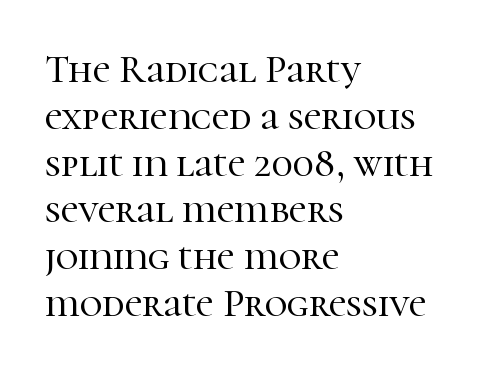
{"serif": "yes", "italic": "no", "width": "normal", "stroke_contrast": "high", "x_height": "medium", "monospaced": "no", "underline": "no", "align": "left", "line_spacing_ratio": 1.2, "letter_spacing": "normal", "letter_spacing_em": 0.0, "glyph_px": 39}
